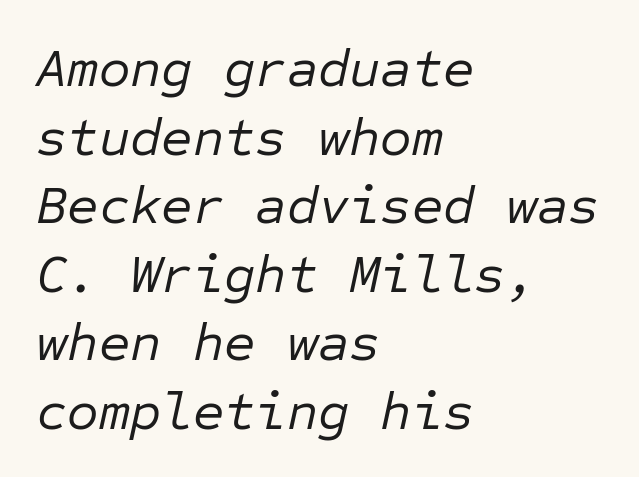
Lines of text with bare space underneath. A typesetter would call this zero additional tracking. Whoever set this chose a conventional vertical rhythm. Do the characters align in a grid? Yes, the font is monospaced. The letterforms sit at book weight or below.
